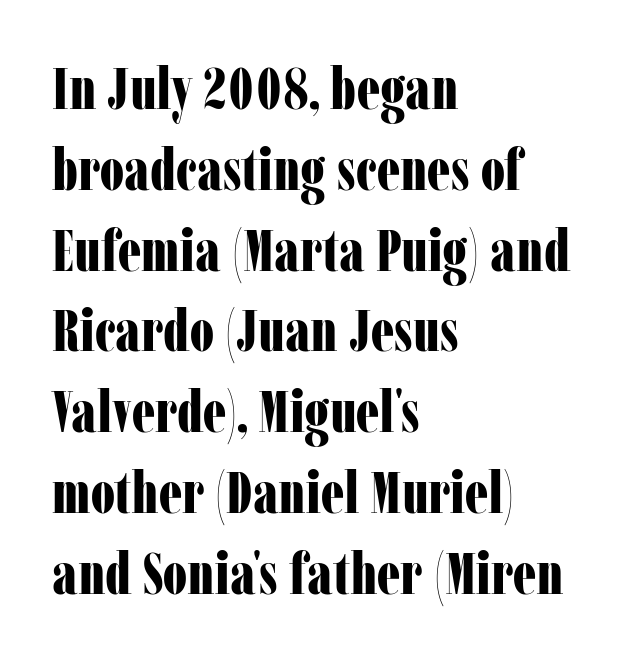
{"serif": "yes", "italic": "no", "bold": "yes", "weight": "bold", "width": "condensed", "stroke_contrast": "low", "x_height": "medium", "monospaced": "no", "underline": "no", "align": "left", "line_spacing": "normal", "line_spacing_ratio": 1.37, "letter_spacing": "normal", "letter_spacing_em": 0.0, "glyph_px": 59}
